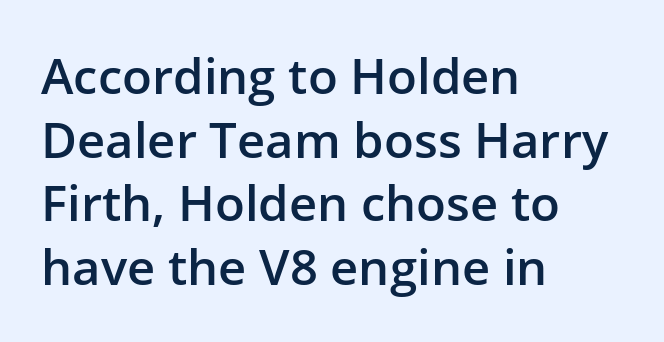
The gaps between neighbouring characters are ordinary and unremarkable. Leftover space on each line is placed entirely after the last word. Serif or sans? Sans — the stroke terminals are bare. Underline: absent. The lines sit at an ordinary, default distance from one another.
